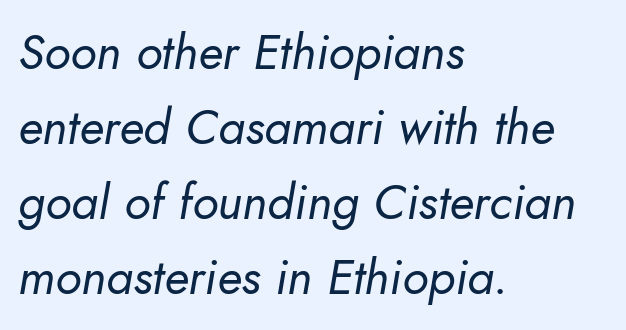
The image shows 49 px regular-weight type, italic (leaning right); set left-aligned, normal line spacing (1.53x), normal letter spacing, not underlined; low stroke contrast and a small x-height.
